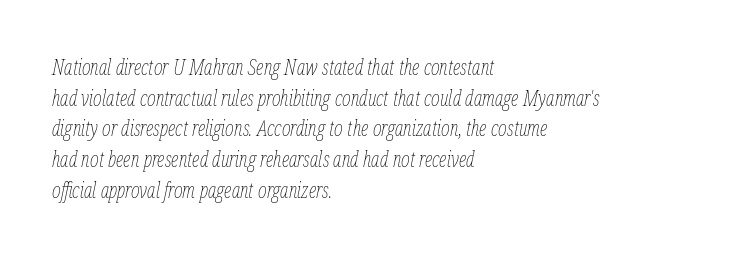
{"italic": "yes", "lean": "right", "slant_degrees": 12, "bold": "no", "underline": "no", "align": "left", "line_spacing": "normal", "line_spacing_ratio": 1.46, "letter_spacing": "normal", "letter_spacing_em": 0.0, "glyph_px": 21}
